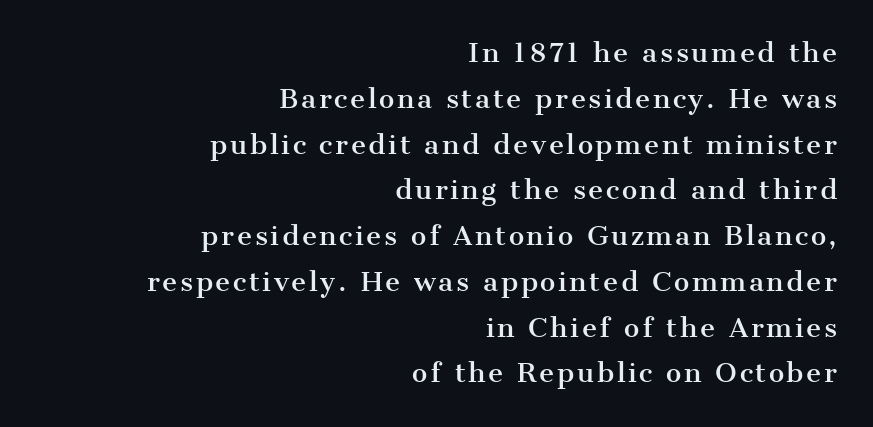
The image shows 26 px text type, upright; set right-aligned, line spacing 1.76x, not underlined.
